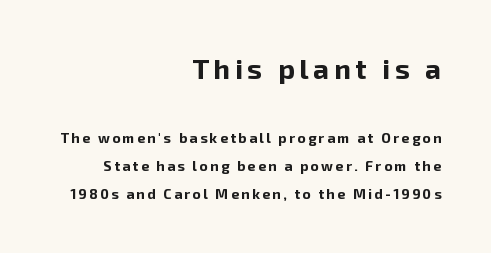
Q: Is the text bold? A: Yes.
Q: Is the text italic (slanted)? A: No, it is upright.
Q: Is the typeface a serif or a sans-serif typeface? A: Sans-serif.
Q: Is the text underlined? A: No.
Q: How is the paragraph aligned? A: Right-aligned.
Q: Is the spacing between lines tight, normal or loose? A: Loose.
Q: Which block of text is set in a larger size, the first (top) or the second (bottom)? A: The first (top) one.
Q: Width (condensed, normal, or wide)? A: Normal.
Q: Stroke contrast? A: Low.
Q: x-height? A: Medium.
Q: Monospaced? A: No.
